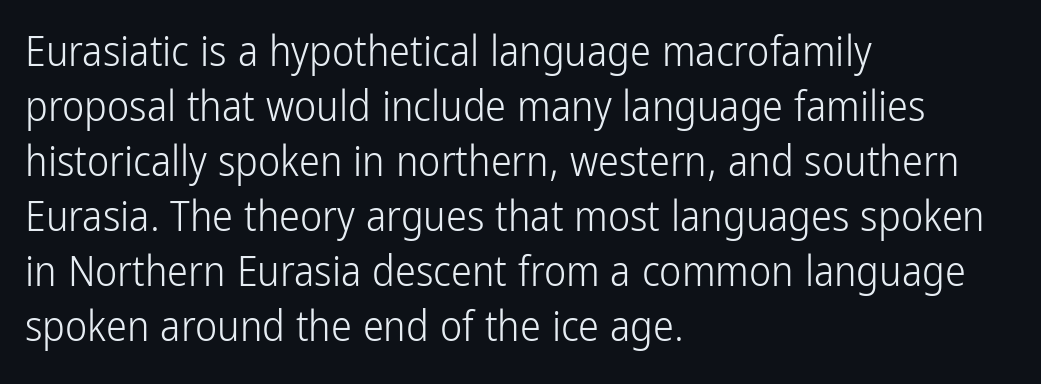
Q: Is the text bold? A: No.
Q: Is the text italic (slanted)? A: No, it is upright.
Q: Is the typeface a serif or a sans-serif typeface? A: Sans-serif.
Q: Is the text underlined? A: No.
Q: How is the paragraph aligned? A: Left-aligned.
Q: Is the spacing between letters normal or unusually wide? A: Normal.
Q: Is the spacing between lines tight, normal or loose? A: Normal.
Q: Width (condensed, normal, or wide)? A: Condensed.
Q: Stroke contrast? A: Low.
Q: x-height? A: Medium.
Q: Monospaced? A: No.
